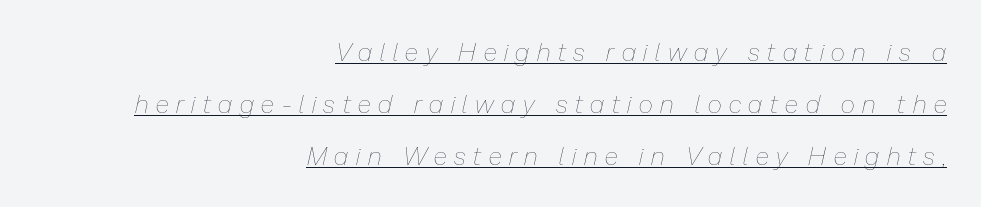
{"italic": "yes", "lean": "right", "slant_degrees": 13, "bold": "no", "underline": "yes", "align": "right", "line_spacing": "loose", "line_spacing_ratio": 2.09, "letter_spacing": "wide", "letter_spacing_em": 0.31, "glyph_px": 25}
